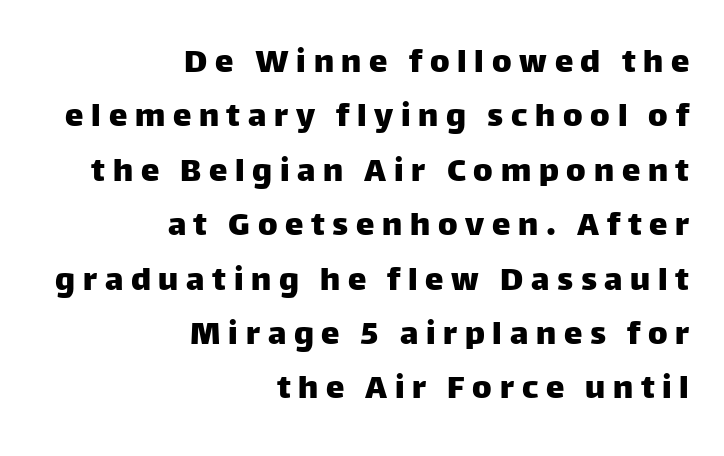
{"serif": "no", "italic": "no", "width": "normal", "stroke_contrast": "low", "x_height": "large", "monospaced": "no", "underline": "no", "align": "right", "line_spacing": "normal", "line_spacing_ratio": 1.47, "letter_spacing": "wide", "letter_spacing_em": 0.21, "glyph_px": 37}
